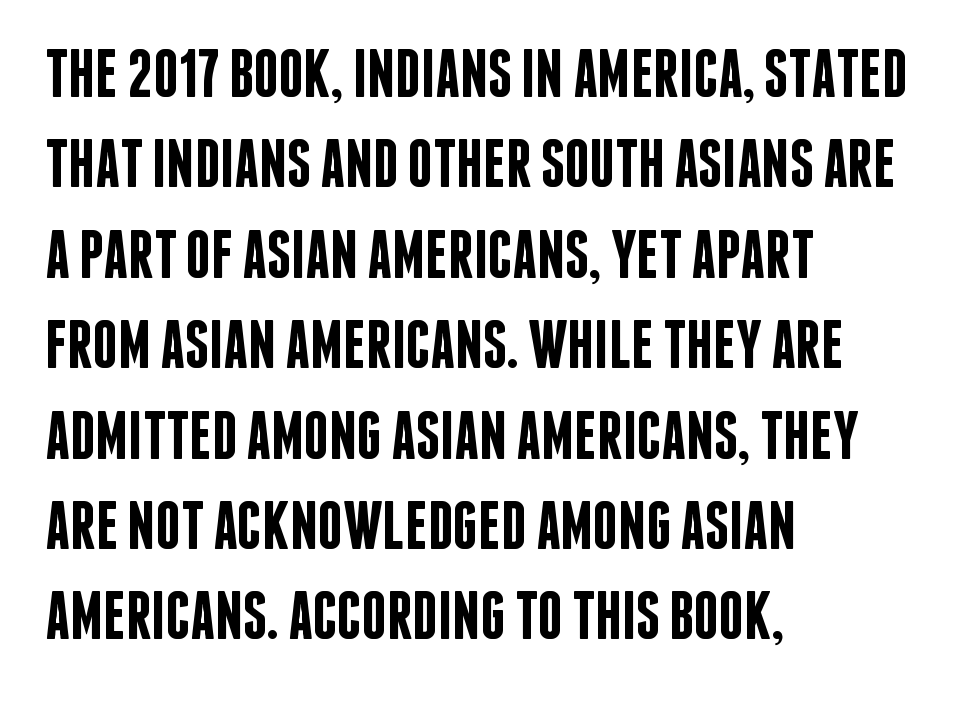
{"serif": "no", "italic": "no", "bold": "semi", "weight": "semibold", "width": "condensed", "stroke_contrast": "low", "x_height": "large", "monospaced": "no", "underline": "no", "align": "left", "line_spacing": "normal", "line_spacing_ratio": 1.31, "letter_spacing": "normal", "letter_spacing_em": 0.0, "glyph_px": 69}
